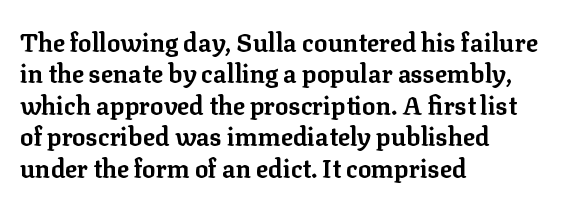
The image shows 25 px bold type, upright; set left-aligned, normal line spacing (1.26x), normal letter spacing, not underlined.
